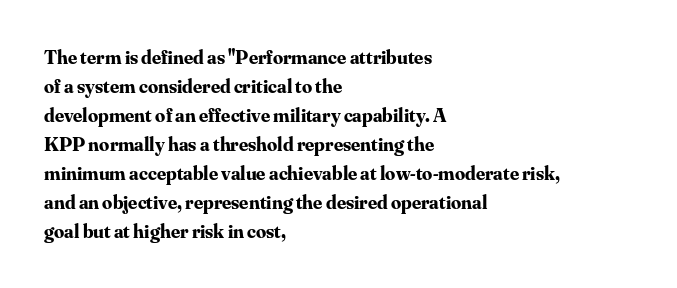
Style check: upright. The block of text has a typical density, with ordinary space between rows. The words here are not underlined. The paragraph shown leans on its left margin. The gaps between neighbouring characters are ordinary and unremarkable.
